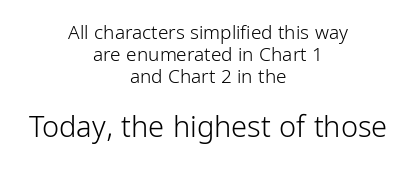
Q: Is the text bold? A: No.
Q: Is the text italic (slanted)? A: No, it is upright.
Q: Is the typeface a serif or a sans-serif typeface? A: Sans-serif.
Q: Is the text underlined? A: No.
Q: How is the paragraph aligned? A: Centered.
Q: Is the spacing between letters normal or unusually wide? A: Normal.
Q: Is the spacing between lines tight, normal or loose? A: Tight.
Q: Which block of text is set in a larger size, the first (top) or the second (bottom)? A: The second (bottom) one.
Q: Width (condensed, normal, or wide)? A: Condensed.
Q: Stroke contrast? A: Low.
Q: x-height? A: Medium.
Q: Monospaced? A: No.
